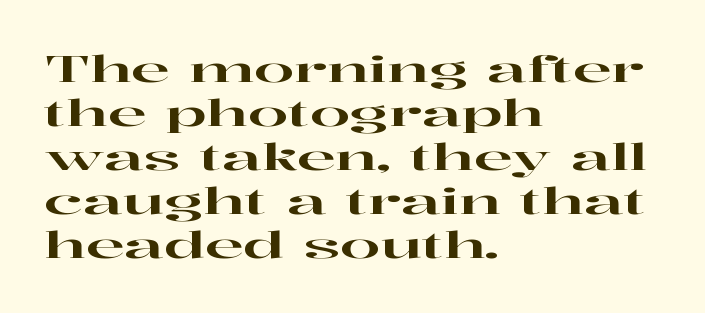
The area under the type is left untouched. The ragged edge is on the right, which tells us the setting is flush left. Compared with typical body copy, the letter spacing here is the same. You can tell it's not italic because the verticals are truly vertical. Letterform terminals end in serifs throughout the passage. Looks like regular typesetting: each glyph gets only the width it needs.
